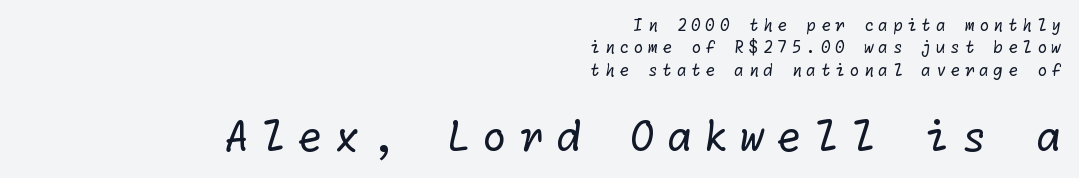
The image shows 41 px regular-weight sans-serif type; set right-aligned, normal line spacing (1.4x), unusually wide letter spacing (+0.28 em), not underlined; the second (bottom) block is 2.56x larger; low stroke contrast and a medium x-height.
